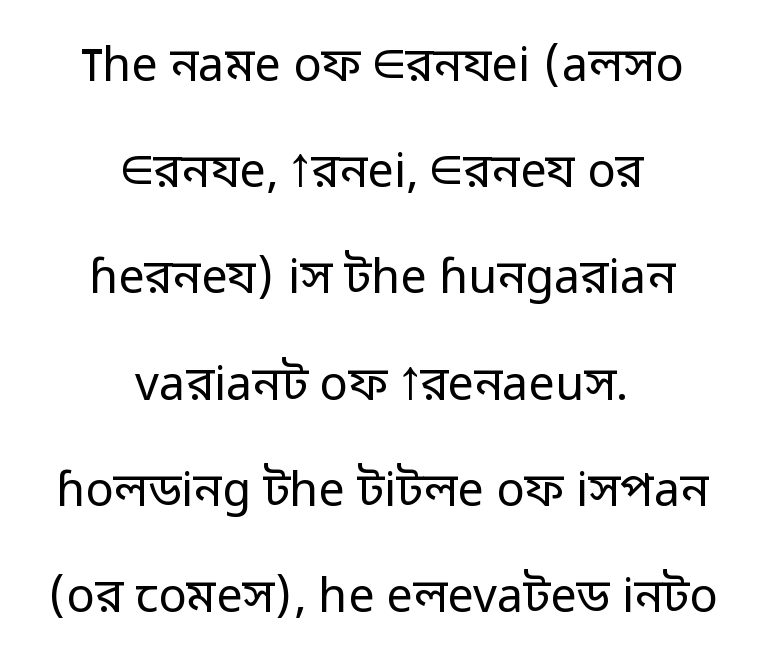
Visually the block forms a symmetrical silhouette, jagged on both flanks. Underline: absent. Is this a fixed-width face? No — the glyphs have proportional, varying widths. The specimen reads as upright at a glance.
